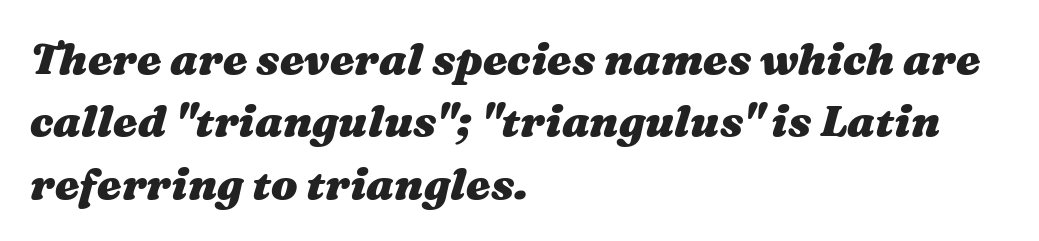
A student would call this left alignment; a typographer would say flush left, rag right. Honestly, the letter spacing is just normal — you wouldn't notice it. Looking at the ascenders, they clearly lean. Interline gaps are of average width in this sample. Each glyph is drawn with heavy, bold strokes. The face used here is proportionally spaced, like ordinary book or web type.
